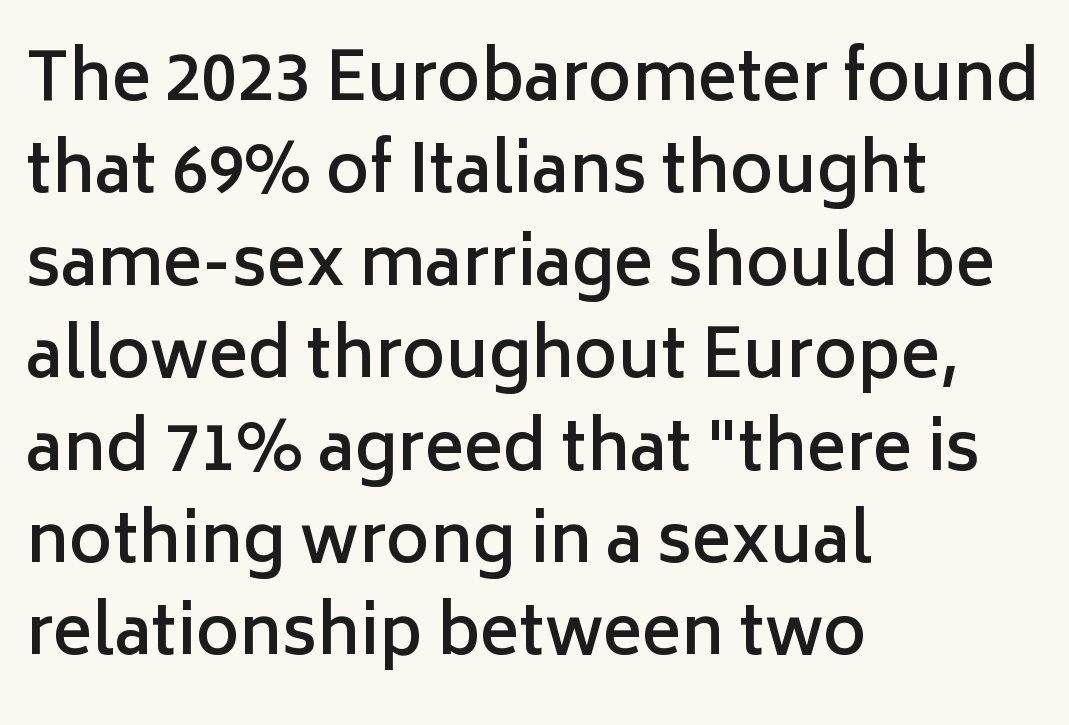
Check the space under the baseline: it is left empty. The passage shown is typed in a proportional face where columns would drift. The passage shown is typeset with a sans-serif family. The face used here is rendered with its standard letterfit. A classic flush-left, rag-right setting is used for this passage. Emphasis by weight is partial: semibold.
